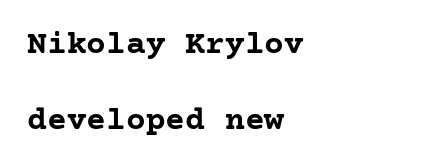
{"serif": "yes", "italic": "no", "bold": "yes", "weight": "semibold", "width": "normal", "stroke_contrast": "low", "x_height": "medium", "underline": "no", "align": "left", "line_spacing": "loose", "line_spacing_ratio": 2.29, "letter_spacing": "normal", "letter_spacing_em": 0.0, "glyph_px": 33}
